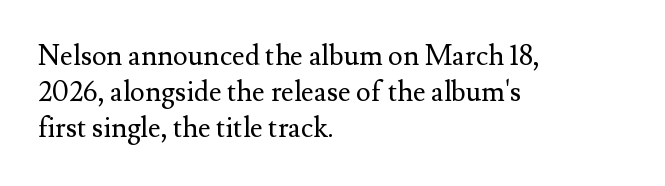
Spacing verdict: proportional, widths tailored to each character. A serif font was chosen for this passage. What stands out about the letter spacing? Nothing — it is the standard amount. Unbolded letterforms with no extra heft. Type without underlining. This block has exactly the height ordinary leading produces.
